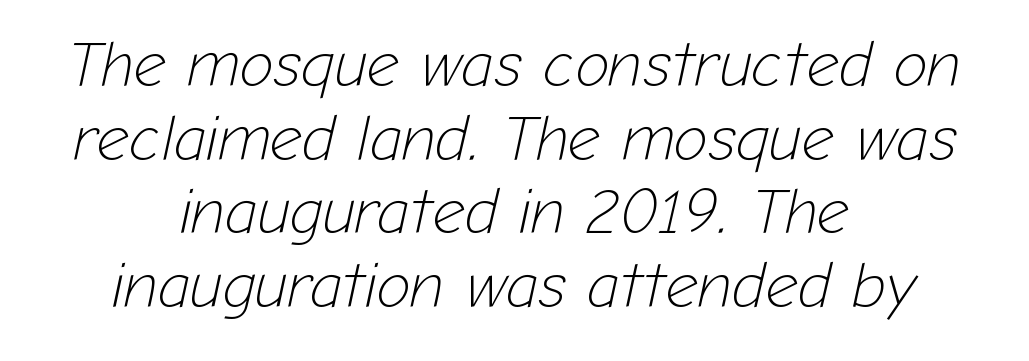
Q: Is the text bold? A: No.
Q: Is the text italic (slanted)? A: Yes, it leans right by about 12 degrees.
Q: Is the text underlined? A: No.
Q: How is the paragraph aligned? A: Centered.
Q: Is the spacing between letters normal or unusually wide? A: Normal.
Q: Is the spacing between lines tight, normal or loose? A: Tight.
Q: Width (condensed, normal, or wide)? A: Normal.
Q: Stroke contrast? A: Low.
Q: x-height? A: Medium.
Q: Monospaced? A: No.
